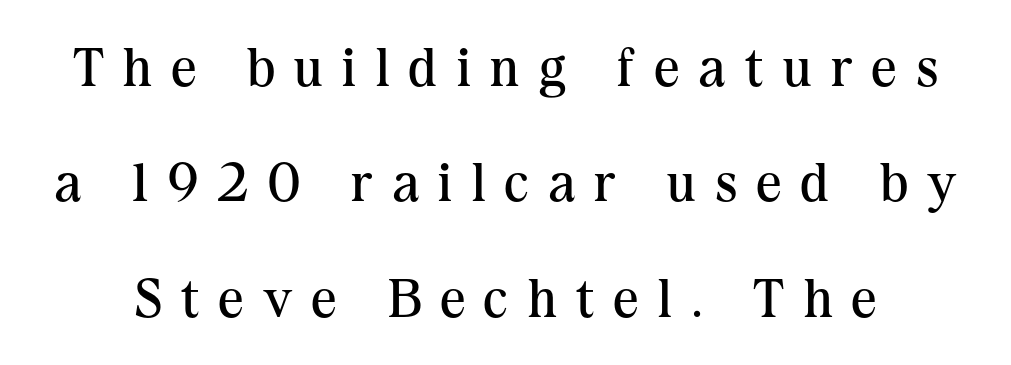
The image shows 55 px regular-weight serif type, upright; set loose line spacing (2.1x), unusually wide letter spacing (+0.36 em), not underlined; medium stroke contrast and a medium x-height.
